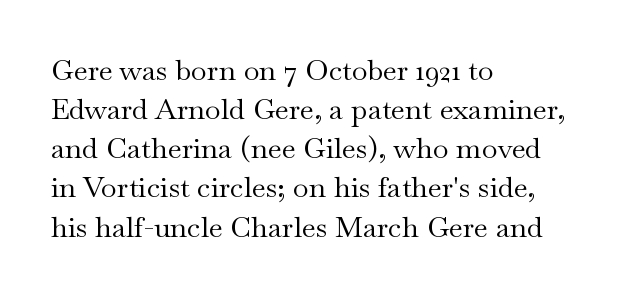
{"serif": "yes", "italic": "no", "bold": "no", "weight": "regular", "width": "wide", "stroke_contrast": "medium", "x_height": "small", "monospaced": "no", "underline": "no", "align": "left", "line_spacing": "normal", "line_spacing_ratio": 1.35, "letter_spacing": "normal", "letter_spacing_em": 0.0, "glyph_px": 29}
